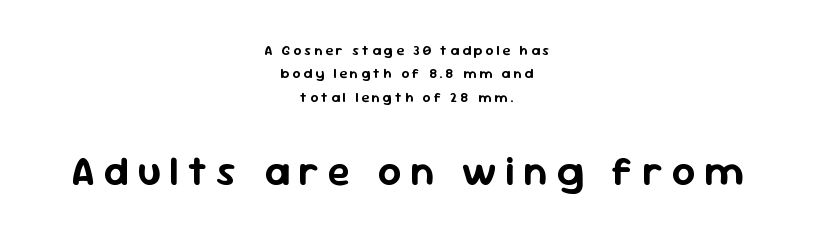
{"serif": "no", "italic": "no", "width": "normal", "stroke_contrast": "low", "x_height": "medium", "monospaced": "no", "underline": "no", "align": "center", "line_spacing": "normal", "line_spacing_ratio": 1.67, "letter_spacing": "wide", "letter_spacing_em": 0.21, "larger_block": "second", "size_ratio": 2.93, "glyph_px": 41}
